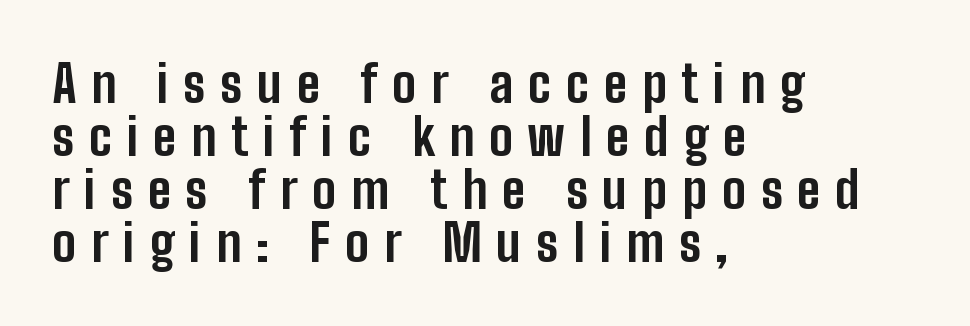
The image shows 51 px bold, condensed sans-serif type, upright; set left-aligned, tight line spacing (1.04x), unusually wide letter spacing (+0.29 em), not underlined; low stroke contrast and a medium x-height.
